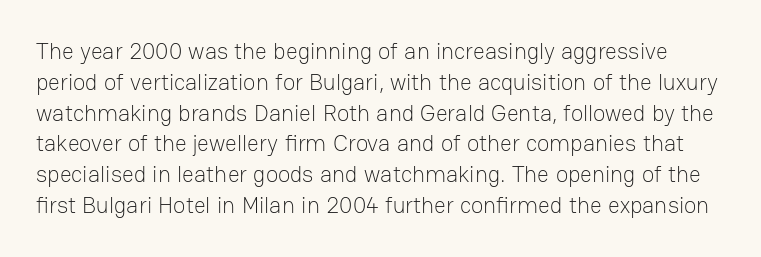
{"italic": "no", "bold": "no", "underline": "no", "line_spacing": "normal", "line_spacing_ratio": 1.34, "letter_spacing": "normal", "letter_spacing_em": 0.0, "glyph_px": 23}
